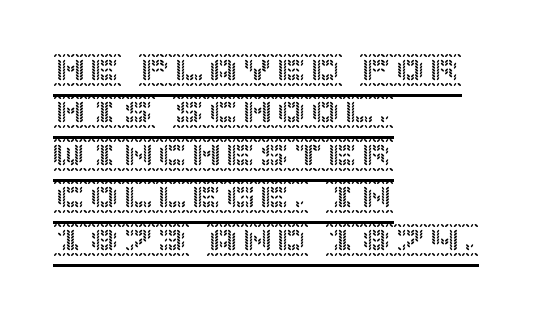
The image shows 34 px text type, upright; set left-aligned, normal line spacing (1.25x), normal letter spacing, underlined; a large x-height.
